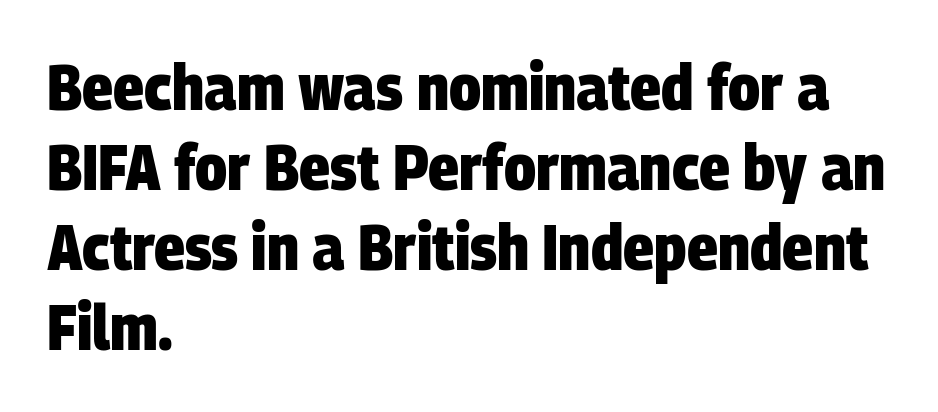
Q: Is the text bold? A: Yes.
Q: Is the typeface a serif or a sans-serif typeface? A: Sans-serif.
Q: Is the text underlined? A: No.
Q: How is the paragraph aligned? A: Left-aligned.
Q: Is the spacing between letters normal or unusually wide? A: Normal.
Q: Width (condensed, normal, or wide)? A: Condensed.
Q: Stroke contrast? A: Low.
Q: x-height? A: Large.
Q: Monospaced? A: No.
